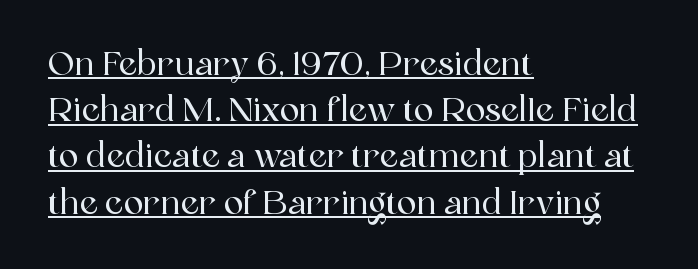
The image shows 33 px serif type, upright; set left-aligned, normal line spacing (1.4x), normal letter spacing, underlined; a medium x-height.
